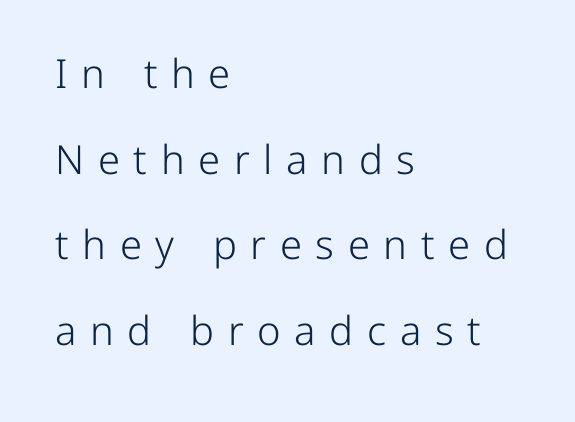
The image shows 40 px light sans-serif type, upright; set left-aligned, loose line spacing (2.14x), unusually wide letter spacing (+0.34 em), not underlined; low stroke contrast and a medium x-height.
